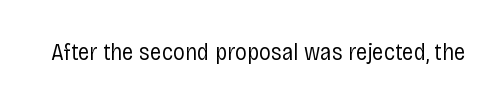
The image shows 24 px text type, upright; set normal letter spacing, not underlined.
